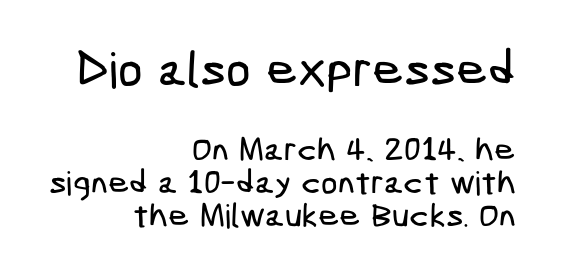
{"serif": "no", "width": "condensed", "stroke_contrast": "low", "x_height": "medium", "underline": "no", "align": "right", "line_spacing": "tight", "line_spacing_ratio": 1.0, "letter_spacing": "normal", "letter_spacing_em": 0.0, "larger_block": "first", "size_ratio": 1.48, "glyph_px": 49}
